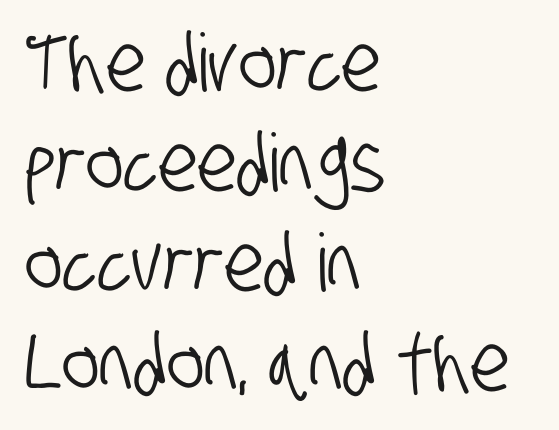
Q: Is the typeface a serif or a sans-serif typeface? A: Sans-serif.
Q: Is the text underlined? A: No.
Q: How is the paragraph aligned? A: Left-aligned.
Q: Is the spacing between letters normal or unusually wide? A: Normal.
Q: Is the spacing between lines tight, normal or loose? A: Normal.
Q: Width (condensed, normal, or wide)? A: Condensed.
Q: Stroke contrast? A: Low.
Q: x-height? A: Large.
Q: Monospaced? A: No.
